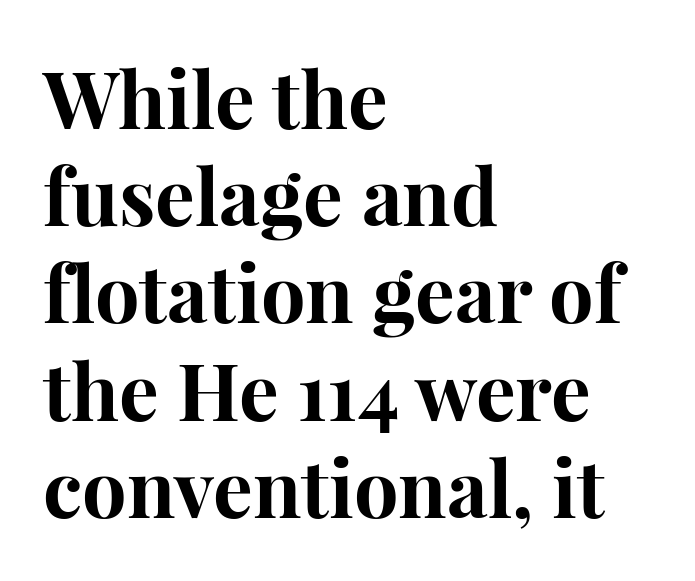
{"serif": "yes", "italic": "no", "bold": "yes", "weight": "bold", "width": "normal", "stroke_contrast": "high", "x_height": "medium", "monospaced": "no", "underline": "no", "align": "left", "line_spacing_ratio": 1.23, "letter_spacing": "normal", "letter_spacing_em": 0.0, "glyph_px": 79}
